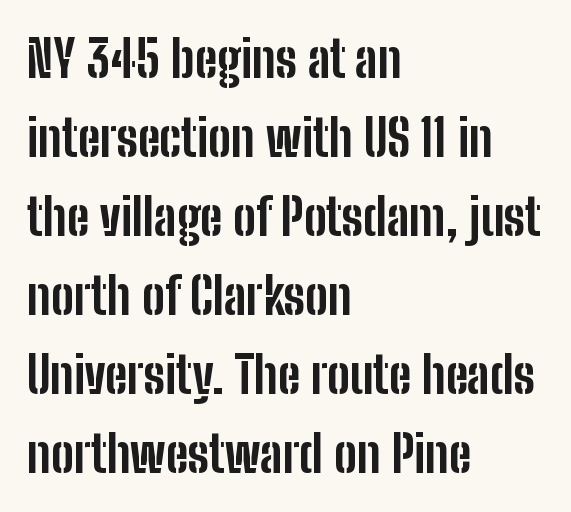
{"serif": "no", "italic": "no", "bold": "yes", "weight": "bold", "width": "condensed", "stroke_contrast": "low", "x_height": "medium", "monospaced": "no", "underline": "no", "align": "left", "line_spacing": "normal", "line_spacing_ratio": 1.55, "letter_spacing": "normal", "letter_spacing_em": 0.0, "glyph_px": 51}
